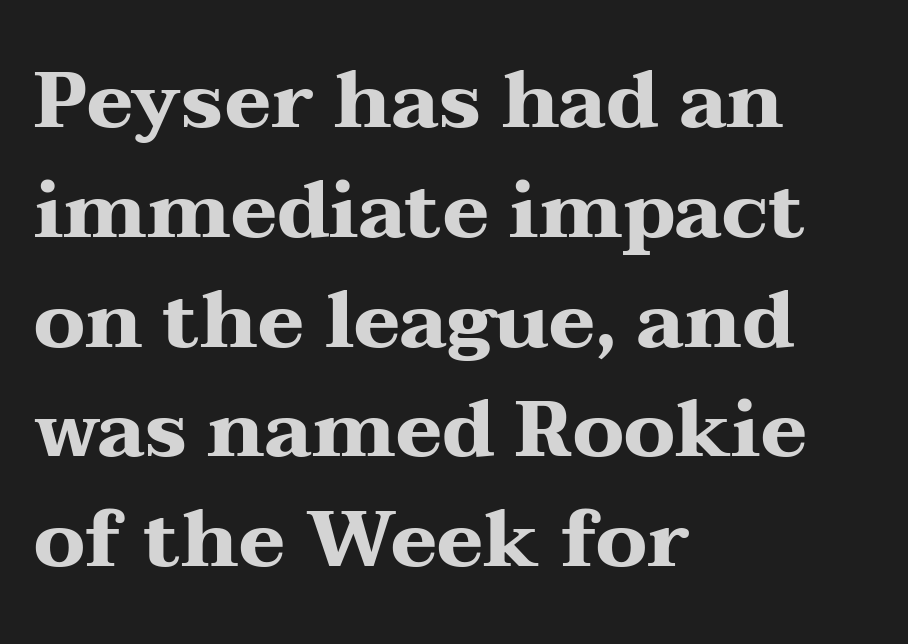
The image shows 79 px heavy, wide serif type, upright; set left-aligned, normal line spacing (1.39x), normal letter spacing, not underlined; medium stroke contrast and a medium x-height.
